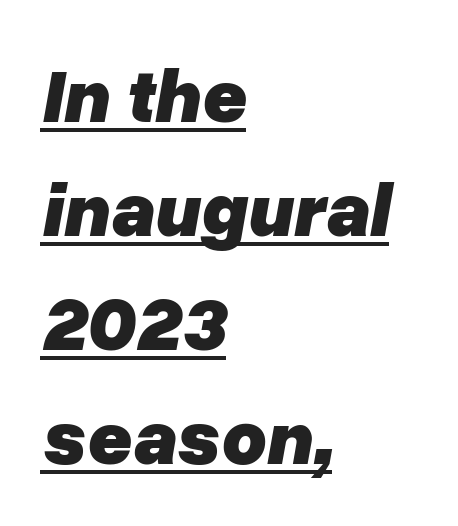
{"italic": "yes", "lean": "right", "slant_degrees": 10, "bold": "yes", "weight": "heavy", "width": "normal", "stroke_contrast": "low", "x_height": "medium", "monospaced": "no", "underline": "yes", "align": "left", "line_spacing": "normal", "line_spacing_ratio": 1.48, "letter_spacing": "normal", "letter_spacing_em": 0.0, "glyph_px": 77}
